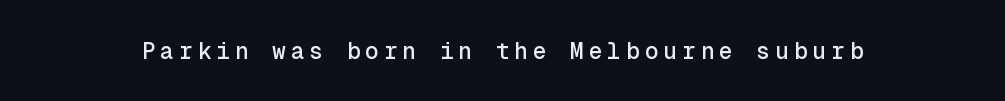
The image shows 23 px text type, upright; set unusually wide letter spacing (+0.21 em), not underlined.
